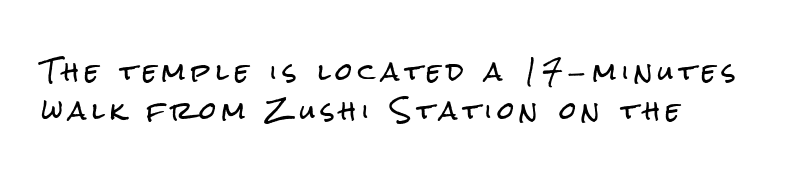
Q: Is the text italic (slanted)? A: No, it is upright.
Q: Is the text underlined? A: No.
Q: How is the paragraph aligned? A: Left-aligned.
Q: Is the spacing between letters normal or unusually wide? A: Unusually wide.
Q: Is the spacing between lines tight, normal or loose? A: Normal.
